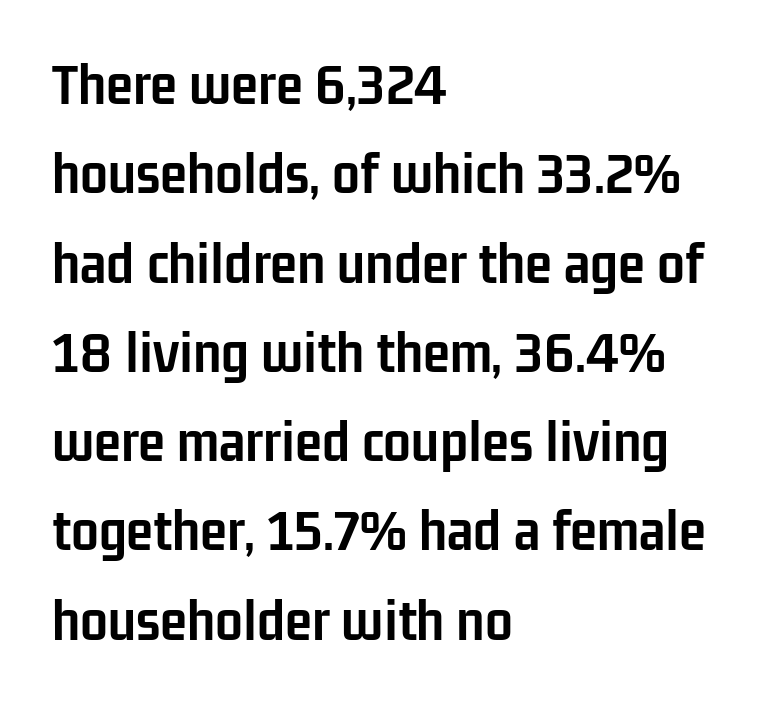
Q: Is the text bold? A: Yes.
Q: Is the text italic (slanted)? A: No, it is upright.
Q: Is the typeface a serif or a sans-serif typeface? A: Sans-serif.
Q: Is the text underlined? A: No.
Q: How is the paragraph aligned? A: Left-aligned.
Q: Is the spacing between letters normal or unusually wide? A: Normal.
Q: Is the spacing between lines tight, normal or loose? A: Normal.
Q: Width (condensed, normal, or wide)? A: Condensed.
Q: Stroke contrast? A: Low.
Q: x-height? A: Medium.
Q: Monospaced? A: No.
